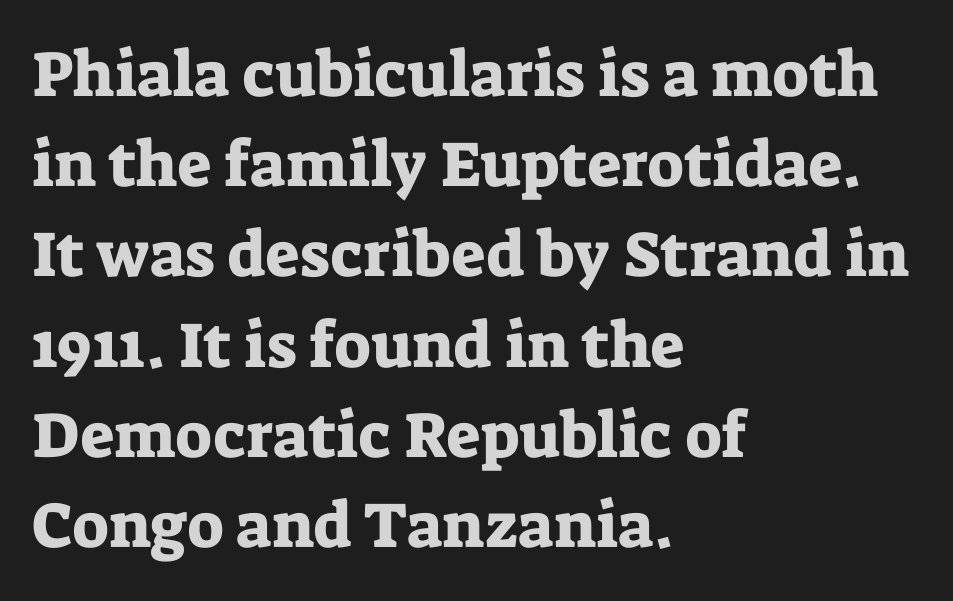
Q: Is the text italic (slanted)? A: No, it is upright.
Q: Is the typeface a serif or a sans-serif typeface? A: Serif.
Q: Is the text underlined? A: No.
Q: How is the paragraph aligned? A: Left-aligned.
Q: Is the spacing between letters normal or unusually wide? A: Normal.
Q: Is the spacing between lines tight, normal or loose? A: Normal.
Q: Width (condensed, normal, or wide)? A: Normal.
Q: Stroke contrast? A: Low.
Q: x-height? A: Medium.
Q: Monospaced? A: No.
